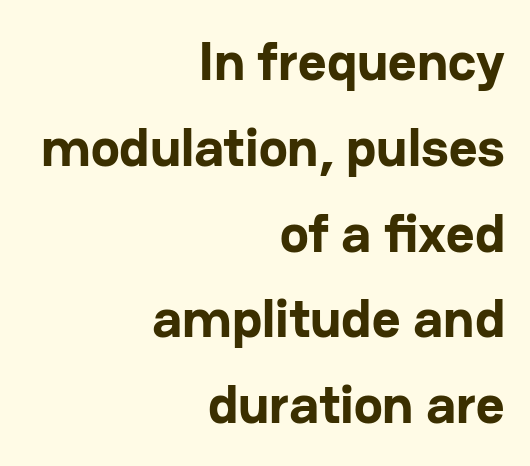
The image shows 55 px bold sans-serif type, upright; set right-aligned, normal line spacing (1.56x), normal letter spacing, not underlined; low stroke contrast and a medium x-height.
